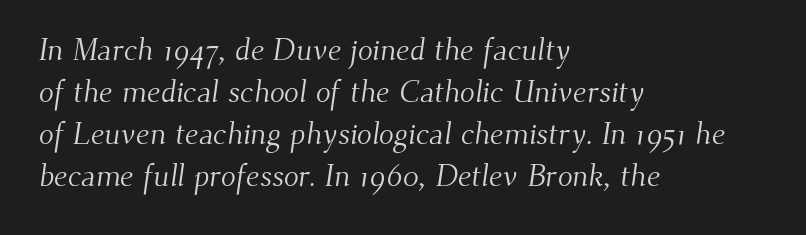
Q: Is the text bold? A: No.
Q: Is the typeface a serif or a sans-serif typeface? A: Serif.
Q: Is the text underlined? A: No.
Q: How is the paragraph aligned? A: Left-aligned.
Q: Is the spacing between letters normal or unusually wide? A: Normal.
Q: Is the spacing between lines tight, normal or loose? A: Normal.
Q: Width (condensed, normal, or wide)? A: Normal.
Q: Stroke contrast? A: Medium.
Q: x-height? A: Small.
Q: Monospaced? A: No.
